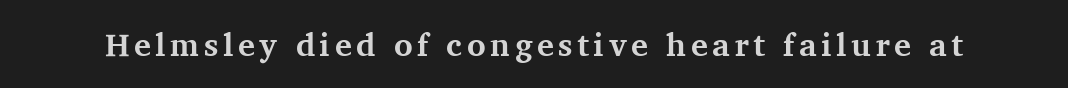
{"serif": "yes", "italic": "no", "bold": "yes", "weight": "bold", "width": "normal", "stroke_contrast": "medium", "x_height": "medium", "monospaced": "no", "underline": "no", "glyph_px": 32}
